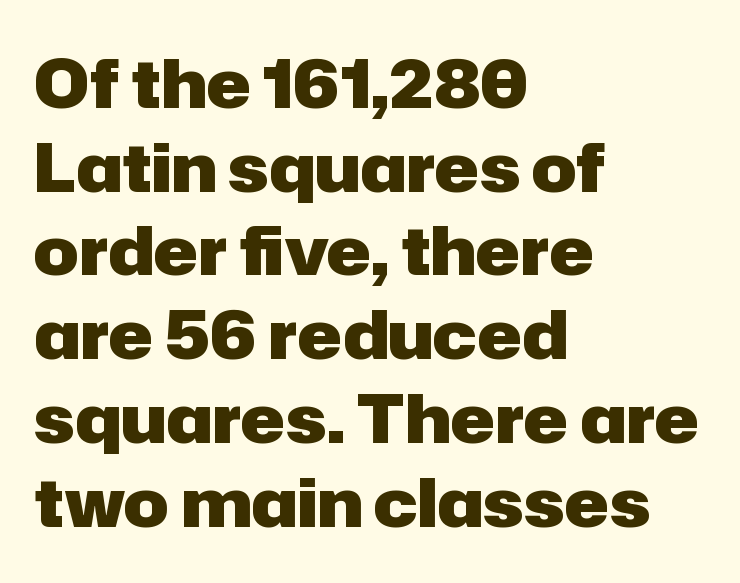
The space between consecutive lines is moderate. The space beneath each line is pristine and unruled. The axis of the letterforms is exactly vertical. Strong, thick strokes mark this as bold type.
